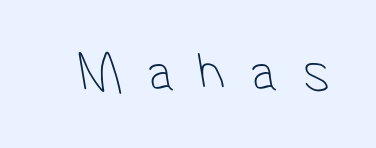
The image shows 61 px thin, condensed sans-serif type; set unusually wide letter spacing (+0.41 em), not underlined; low stroke contrast and a medium x-height.
